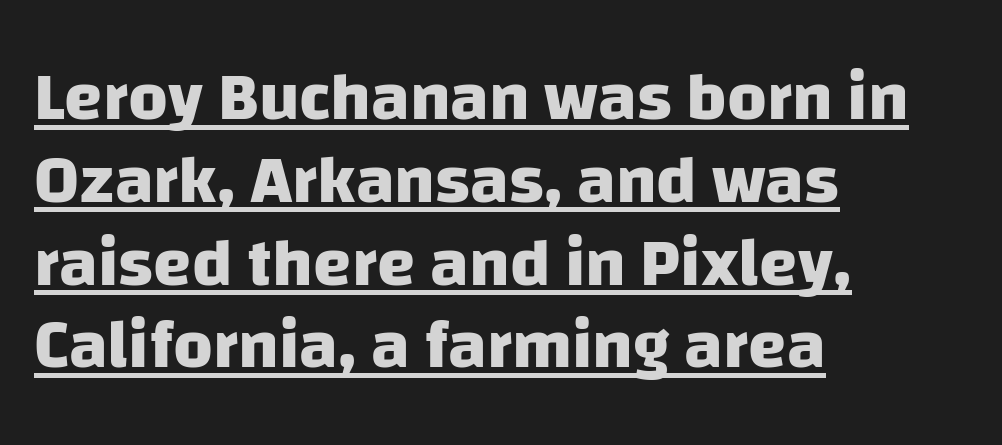
The face used here appears with an underline applied. These lines are rendered in a variable-pitch font. Short note: letters normally spaced. A student would call this left alignment; a typographer would say flush left, rag right.
